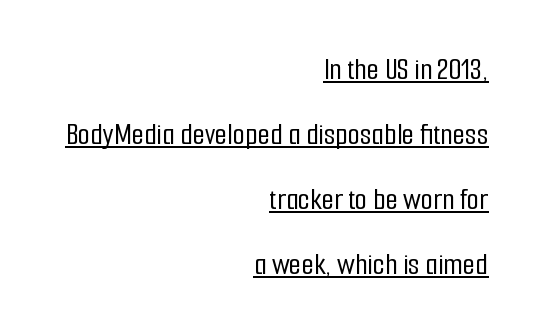
Q: Is the text italic (slanted)? A: No, it is upright.
Q: Is the typeface a serif or a sans-serif typeface? A: Sans-serif.
Q: Is the text underlined? A: Yes.
Q: How is the paragraph aligned? A: Right-aligned.
Q: Is the spacing between letters normal or unusually wide? A: Normal.
Q: Is the spacing between lines tight, normal or loose? A: Loose.
Q: Width (condensed, normal, or wide)? A: Condensed.
Q: Stroke contrast? A: Low.
Q: x-height? A: Medium.
Q: Monospaced? A: No.
